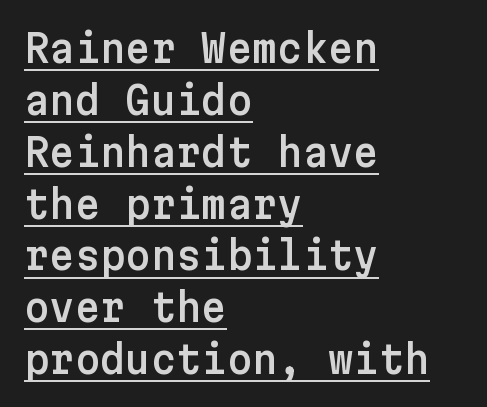
{"serif": "no", "italic": "no", "width": "normal", "stroke_contrast": "low", "x_height": "medium", "underline": "yes", "align": "left", "line_spacing": "normal", "line_spacing_ratio": 1.33, "letter_spacing": "normal", "letter_spacing_em": 0.0, "glyph_px": 39}
